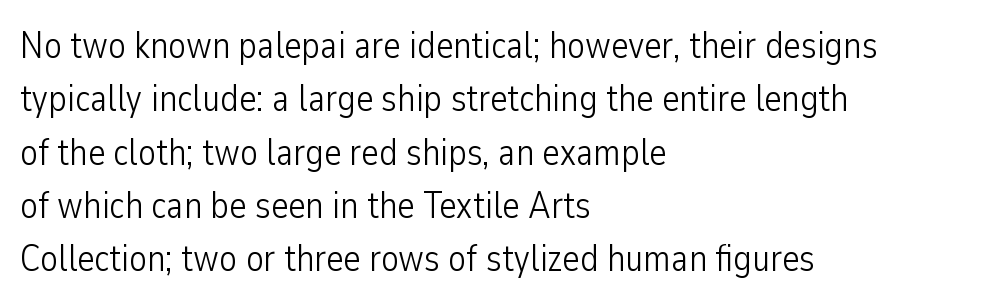
You can tell from the bare stems that sans-serif type was used. The ragged edge is on the right, which tells us the setting is flush left. The face used here is proportionally spaced, like ordinary book or web type. How would I describe the line gaps? Plain and ordinary. The specimen reads as upright at a glance.
